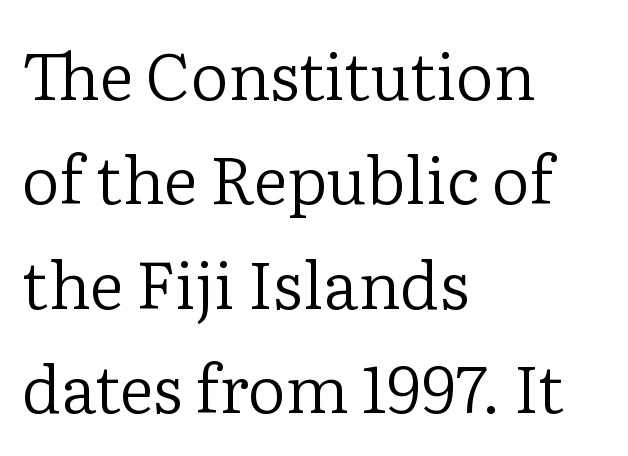
The image shows 66 px regular-weight serif type, upright; set left-aligned, normal line spacing (1.58x), normal letter spacing, not underlined; low stroke contrast and a medium x-height.
